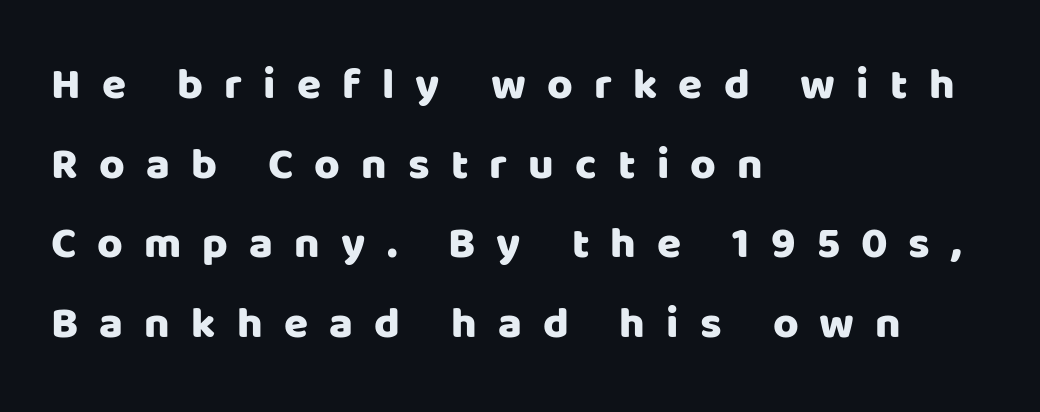
The image shows 44 px sans-serif type, upright; set left-aligned, line spacing 1.81x, unusually wide letter spacing (+0.48 em), not underlined; low stroke contrast and a large x-height.
